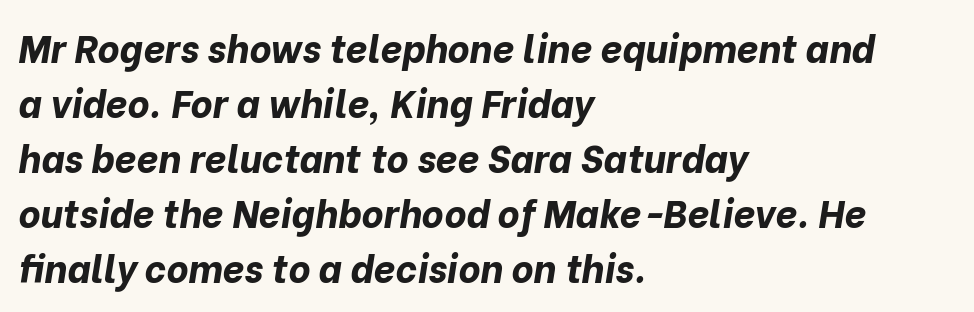
The image shows 38 px bold type, italic (leaning right); set left-aligned, normal line spacing (1.45x), normal letter spacing, not underlined; low stroke contrast and a medium x-height.
